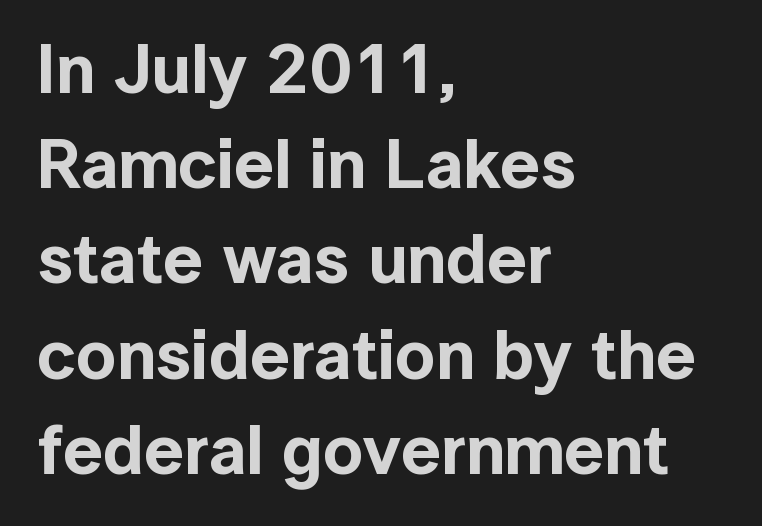
Q: Is the text italic (slanted)? A: No, it is upright.
Q: Is the typeface a serif or a sans-serif typeface? A: Sans-serif.
Q: Is the text underlined? A: No.
Q: How is the paragraph aligned? A: Left-aligned.
Q: Is the spacing between letters normal or unusually wide? A: Normal.
Q: Is the spacing between lines tight, normal or loose? A: Normal.
Q: Width (condensed, normal, or wide)? A: Normal.
Q: x-height? A: Medium.
Q: Monospaced? A: No.
